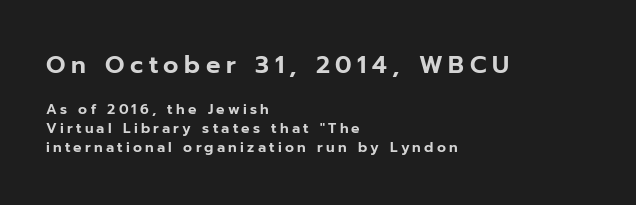
{"italic": "no", "underline": "no", "align": "left", "line_spacing": "normal", "line_spacing_ratio": 1.37, "letter_spacing": "wide", "letter_spacing_em": 0.23, "larger_block": "first", "size_ratio": 1.71, "glyph_px": 24}
